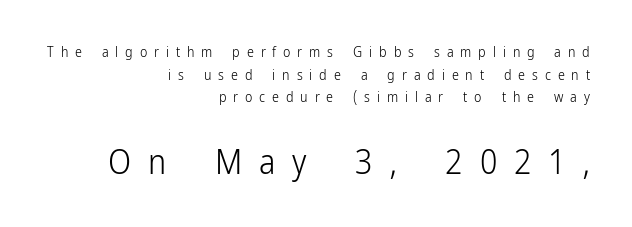
Q: Is the text bold? A: No.
Q: Is the text italic (slanted)? A: No, it is upright.
Q: Is the typeface a serif or a sans-serif typeface? A: Sans-serif.
Q: Is the text underlined? A: No.
Q: How is the paragraph aligned? A: Right-aligned.
Q: Is the spacing between letters normal or unusually wide? A: Unusually wide.
Q: Is the spacing between lines tight, normal or loose? A: Normal.
Q: Which block of text is set in a larger size, the first (top) or the second (bottom)? A: The second (bottom) one.
Q: Width (condensed, normal, or wide)? A: Condensed.
Q: Stroke contrast? A: Low.
Q: x-height? A: Medium.
Q: Monospaced? A: No.
